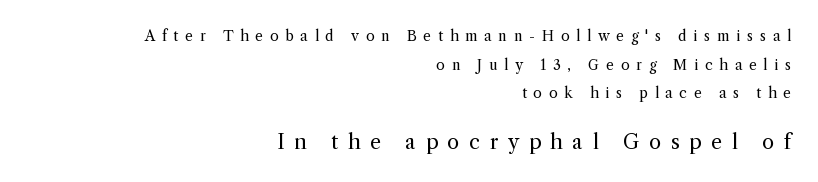
{"italic": "no", "bold": "no", "underline": "no", "align": "right", "line_spacing": "loose", "line_spacing_ratio": 2.04, "letter_spacing": "wide", "letter_spacing_em": 0.48, "larger_block": "second", "size_ratio": 1.43, "glyph_px": 20}
